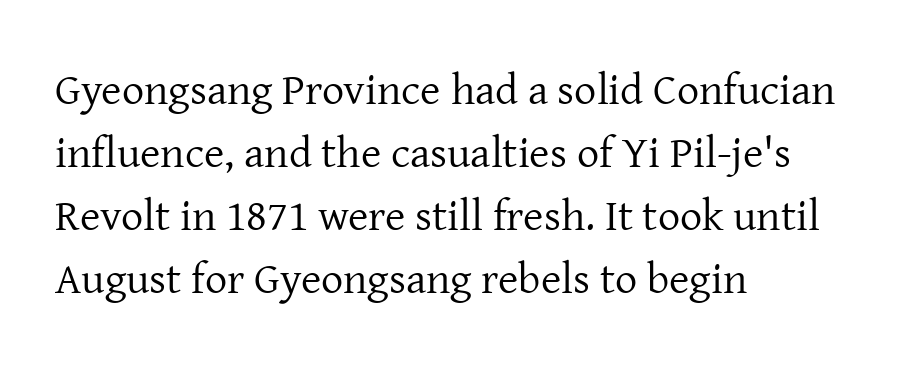
{"serif": "yes", "italic": "no", "bold": "no", "weight": "regular", "width": "normal", "stroke_contrast": "low", "x_height": "medium", "monospaced": "no", "underline": "no", "align": "left", "line_spacing": "normal", "line_spacing_ratio": 1.43, "letter_spacing": "normal", "letter_spacing_em": 0.0, "glyph_px": 44}
